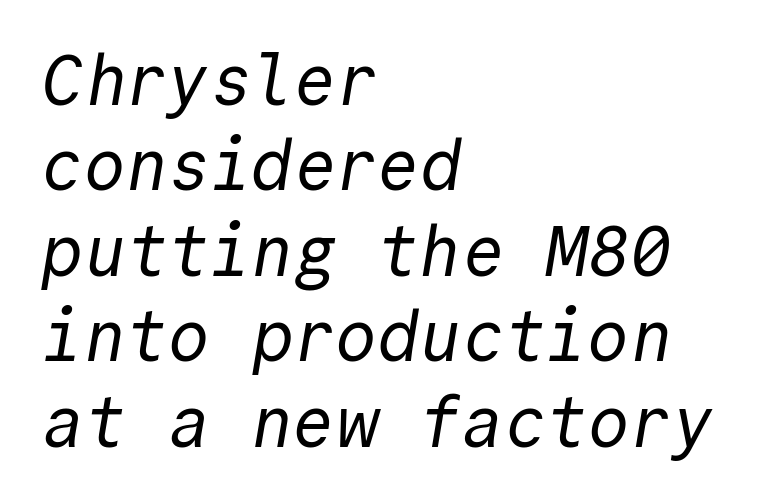
If you drew a ruler down the left edge, every line would touch it. Beneath every word, the page is bare. The characters display no serif detailing; their extremities are plain. Each letter, wide or thin by design, is forced into the same width here. The font sits on the lighter half of the weight spectrum, regular included.
